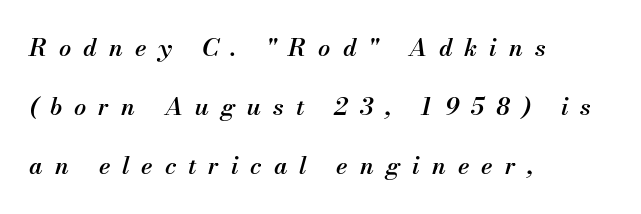
Q: Is the text bold? A: Semi-bold.
Q: Is the text italic (slanted)? A: Yes, it leans right by about 13 degrees.
Q: Is the text underlined? A: No.
Q: How is the paragraph aligned? A: Left-aligned.
Q: Is the spacing between letters normal or unusually wide? A: Unusually wide.
Q: Is the spacing between lines tight, normal or loose? A: Loose.
